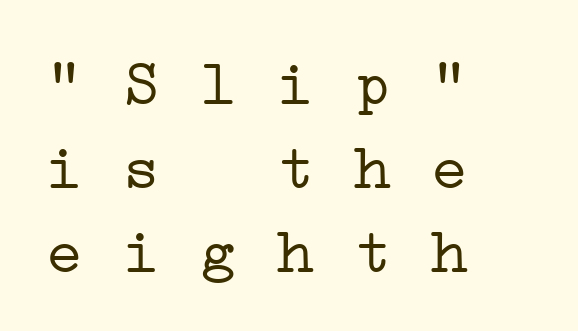
The image shows 64 px light, wide serif type, monospaced; set normal line spacing (1.31x), normal letter spacing, not underlined; low stroke contrast and a medium x-height.
